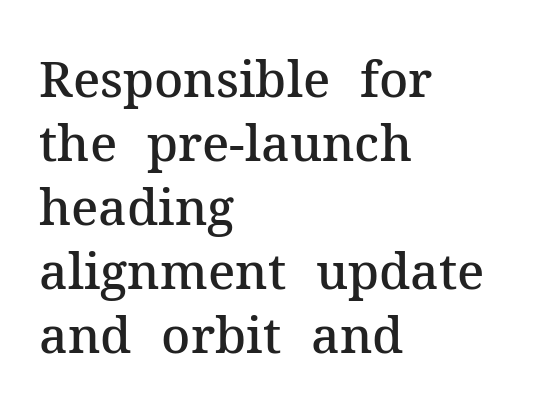
Just letters on the line, the space beneath them empty. Compared with typical paragraphs, the rows here are spaced about the same. I'd call this a serif setting — the letters wear small feet. How are the letters spaced? Ordinarily, with no added tracking.
